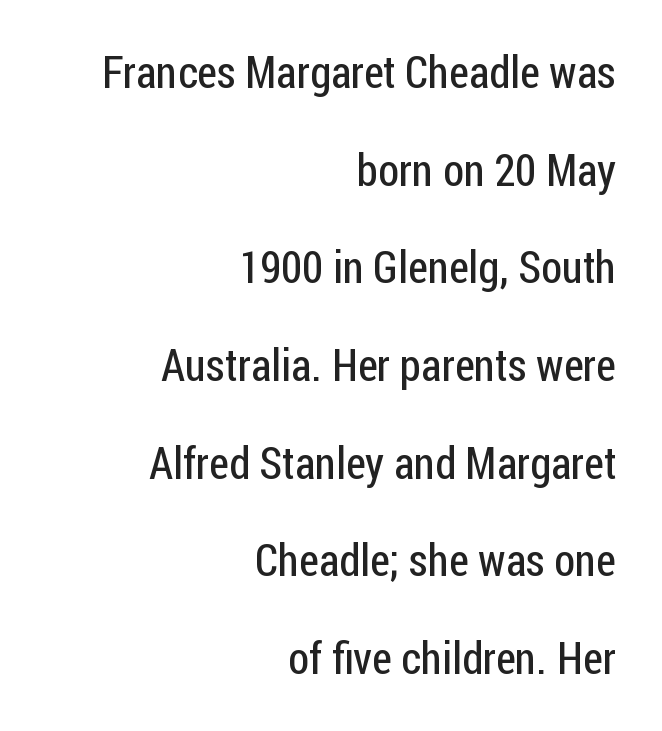
Where is the straight margin? On the right. This rendering features lettering with no underline. To sum up the face: it is a sans, with no serifs. Characters remain perfectly vertical along every line. This sample has the flowing, uneven cadence of proportional lettering. A typesetter would call this zero additional tracking.
